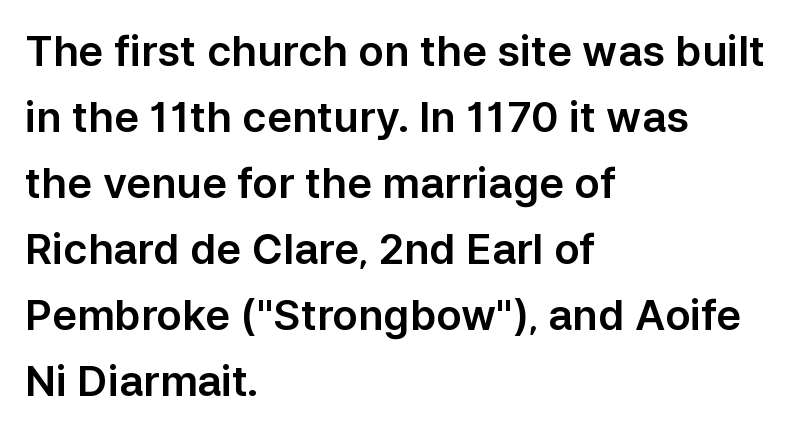
The image shows 42 px sans-serif type, upright; set left-aligned, normal line spacing (1.57x), normal letter spacing, not underlined; low stroke contrast and a medium x-height.
